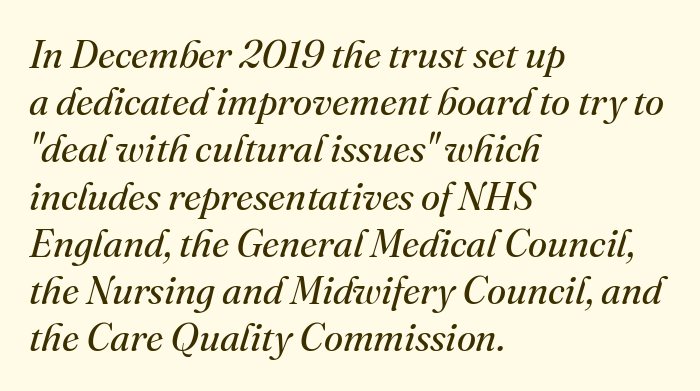
{"serif": "yes", "italic": "yes", "lean": "right", "slant_degrees": 16, "bold": "no", "weight": "regular", "width": "normal", "stroke_contrast": "medium", "x_height": "small", "monospaced": "no", "underline": "no", "align": "left", "line_spacing_ratio": 1.21, "letter_spacing": "normal", "letter_spacing_em": 0.0, "glyph_px": 39}
